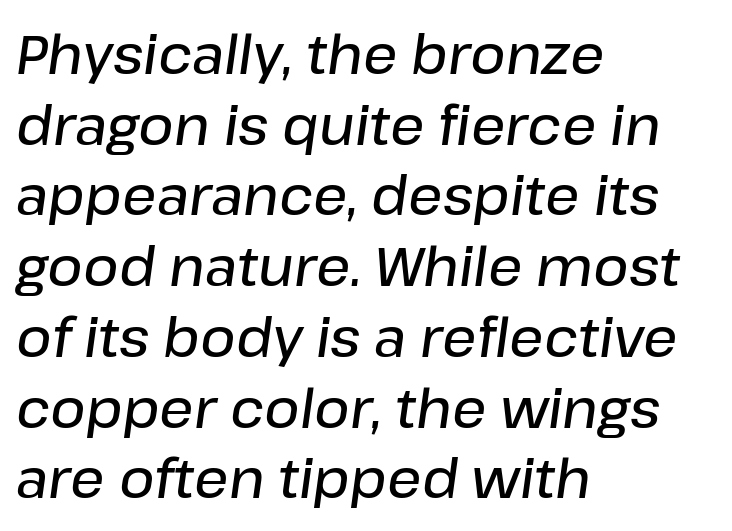
Q: Is the text bold? A: Semi-bold.
Q: Is the text italic (slanted)? A: Yes, it leans right by about 8 degrees.
Q: Is the text underlined? A: No.
Q: How is the paragraph aligned? A: Left-aligned.
Q: Is the spacing between letters normal or unusually wide? A: Normal.
Q: Is the spacing between lines tight, normal or loose? A: Normal.
Q: Width (condensed, normal, or wide)? A: Normal.
Q: Stroke contrast? A: Low.
Q: x-height? A: Medium.
Q: Monospaced? A: No.
